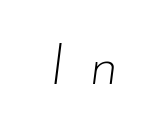
The image shows 59 px thin type, italic (leaning right); set unusually wide letter spacing (+0.41 em), not underlined; low stroke contrast and a small x-height.
